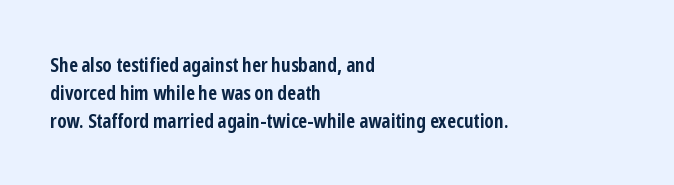
Q: Is the text bold? A: Yes.
Q: Is the text italic (slanted)? A: No, it is upright.
Q: Is the text underlined? A: No.
Q: How is the paragraph aligned? A: Left-aligned.
Q: Is the spacing between letters normal or unusually wide? A: Normal.
Q: Is the spacing between lines tight, normal or loose? A: Normal.
